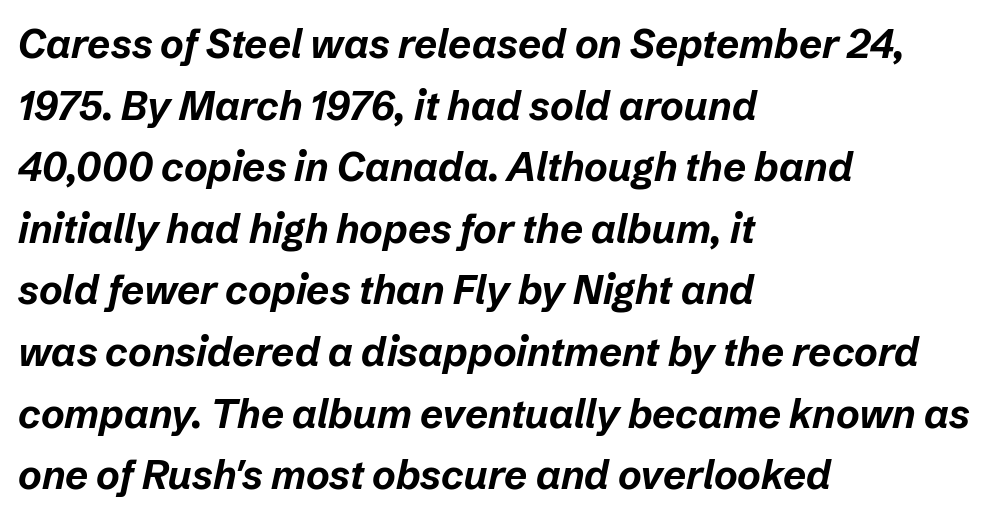
The image shows 40 px bold type, italic (leaning right); set left-aligned, normal line spacing (1.54x), normal letter spacing, not underlined; low stroke contrast and a medium x-height.
